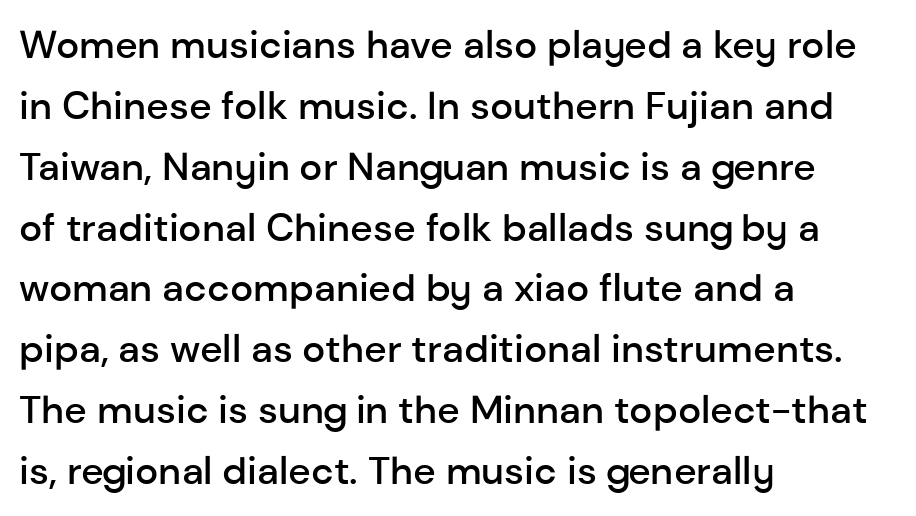
Q: Is the text bold? A: Semi-bold.
Q: Is the text italic (slanted)? A: No, it is upright.
Q: Is the typeface a serif or a sans-serif typeface? A: Sans-serif.
Q: Is the text underlined? A: No.
Q: How is the paragraph aligned? A: Left-aligned.
Q: Is the spacing between letters normal or unusually wide? A: Normal.
Q: Is the spacing between lines tight, normal or loose? A: Normal.
Q: Width (condensed, normal, or wide)? A: Normal.
Q: Stroke contrast? A: Low.
Q: x-height? A: Medium.
Q: Monospaced? A: No.
